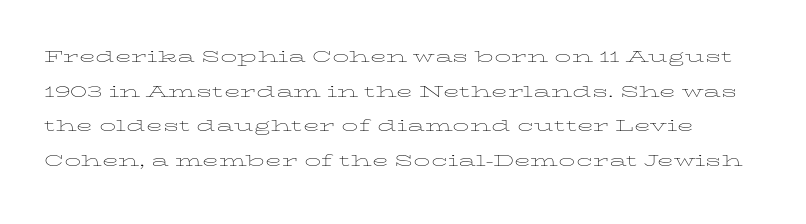
{"italic": "no", "bold": "no", "underline": "no", "line_spacing": "normal", "line_spacing_ratio": 1.57, "letter_spacing": "normal", "letter_spacing_em": 0.0, "glyph_px": 22}
